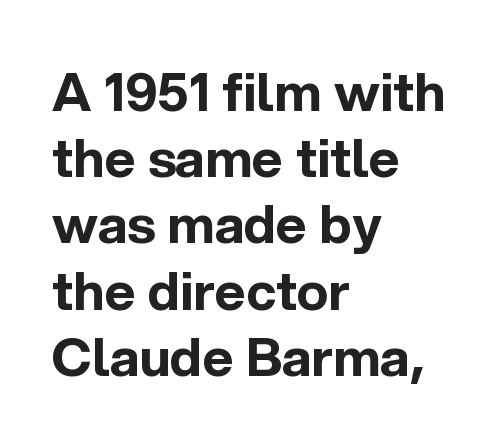
The gaps between neighbouring characters are ordinary and unremarkable. A typesetter would call this leading conventional body-copy spacing. Spacing verdict: proportional, widths tailored to each character. The letters are bold, with thick, heavy strokes. Underlining? Definitely not there. Letterform terminals end flat and unadorned throughout the passage.
